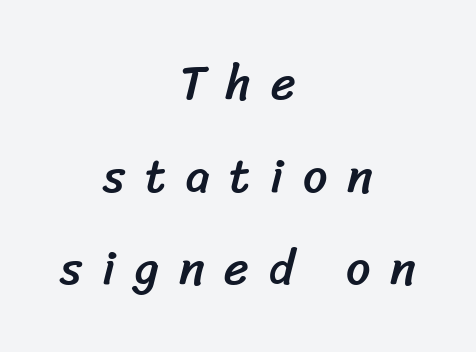
Q: Is the typeface a serif or a sans-serif typeface? A: Sans-serif.
Q: Is the text underlined? A: No.
Q: How is the paragraph aligned? A: Centered.
Q: Is the spacing between letters normal or unusually wide? A: Unusually wide.
Q: Is the spacing between lines tight, normal or loose? A: Loose.
Q: Width (condensed, normal, or wide)? A: Normal.
Q: Stroke contrast? A: Low.
Q: x-height? A: Medium.
Q: Monospaced? A: No.
